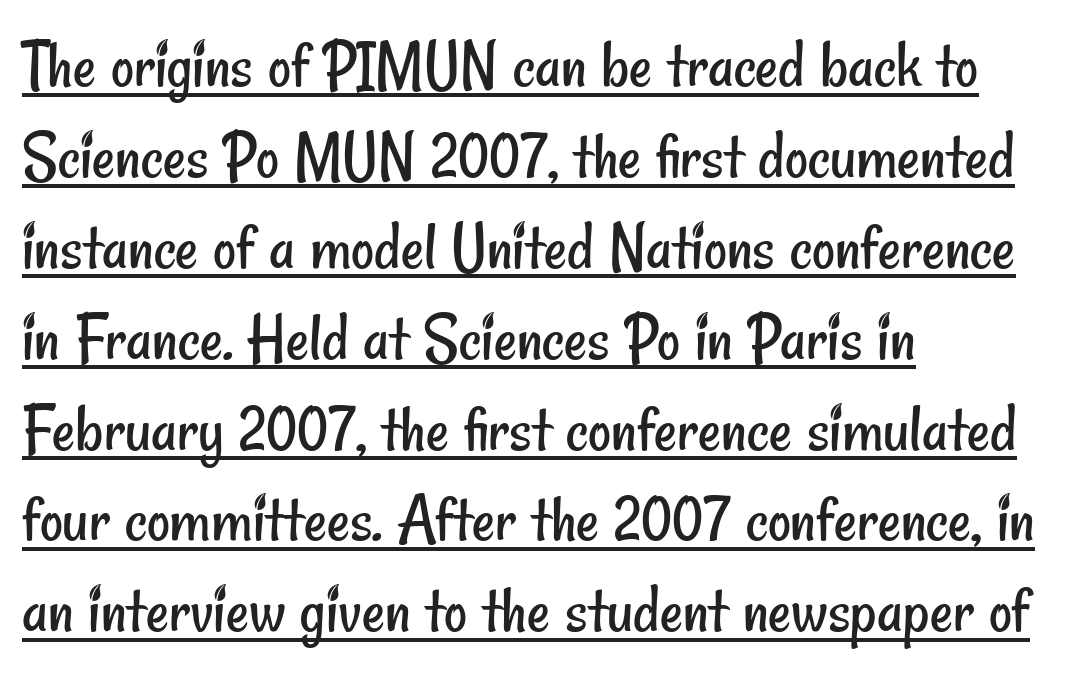
The text block is weighted toward the left margin, trailing off unevenly rightward. Varying glyph widths throughout — classic text-font behaviour. A baseline rule has been typeset under these characters. The type family on display is of the sans-serif kind. Weight: in the light-to-regular range. Line spacing here is normal.
